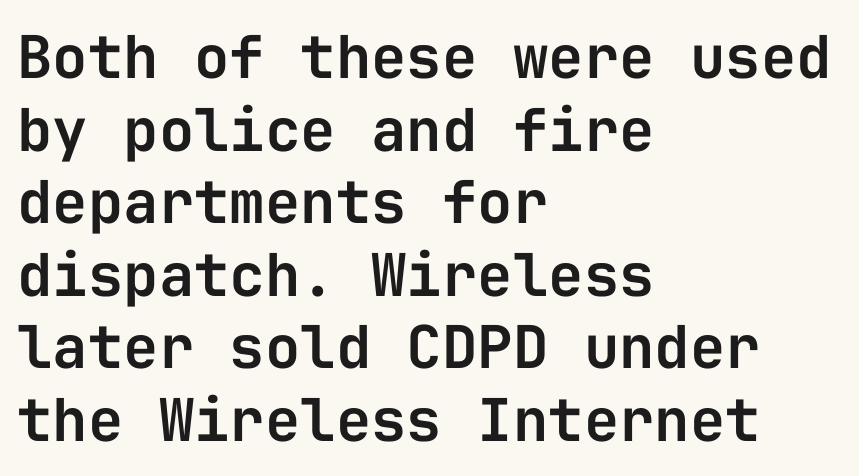
The image shows 59 px sans-serif type, upright, monospaced; set left-aligned, line spacing 1.23x, normal letter spacing, not underlined; low stroke contrast and a medium x-height.
